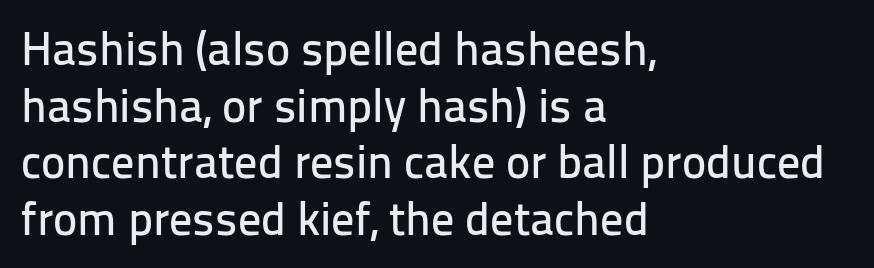
Q: Is the text italic (slanted)? A: No, it is upright.
Q: Is the typeface a serif or a sans-serif typeface? A: Sans-serif.
Q: Is the text underlined? A: No.
Q: How is the paragraph aligned? A: Left-aligned.
Q: Is the spacing between letters normal or unusually wide? A: Normal.
Q: Width (condensed, normal, or wide)? A: Normal.
Q: Stroke contrast? A: Low.
Q: x-height? A: Medium.
Q: Monospaced? A: No.
